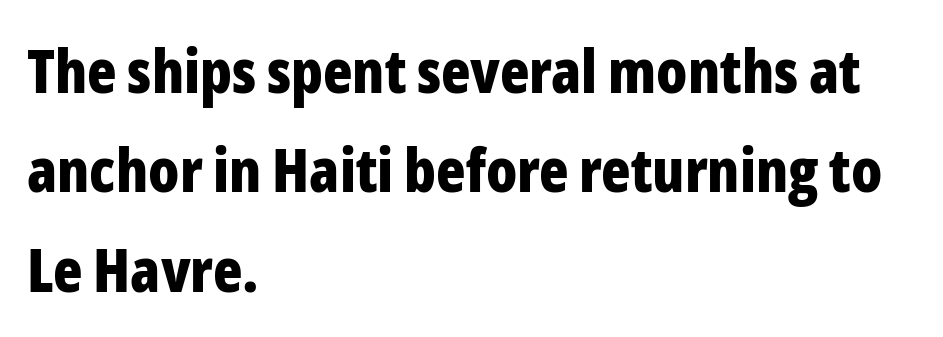
Q: Is the text bold? A: Yes.
Q: Is the text italic (slanted)? A: No, it is upright.
Q: Is the typeface a serif or a sans-serif typeface? A: Sans-serif.
Q: Is the text underlined? A: No.
Q: How is the paragraph aligned? A: Left-aligned.
Q: Is the spacing between letters normal or unusually wide? A: Normal.
Q: Is the spacing between lines tight, normal or loose? A: Normal.
Q: Width (condensed, normal, or wide)? A: Condensed.
Q: Stroke contrast? A: Low.
Q: x-height? A: Medium.
Q: Monospaced? A: No.
